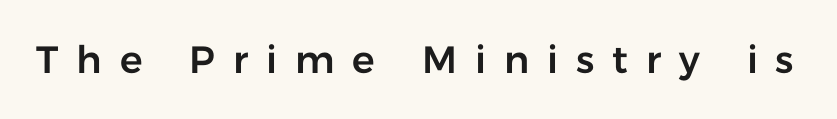
Q: Is the text italic (slanted)? A: No, it is upright.
Q: Is the typeface a serif or a sans-serif typeface? A: Sans-serif.
Q: Is the text underlined? A: No.
Q: Is the spacing between letters normal or unusually wide? A: Unusually wide.
Q: Width (condensed, normal, or wide)? A: Normal.
Q: Stroke contrast? A: Low.
Q: x-height? A: Medium.
Q: Monospaced? A: No.
